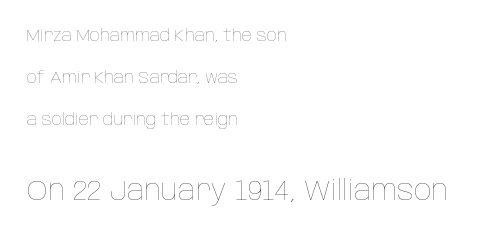
{"italic": "no", "bold": "no", "weight": "thin", "width": "condensed", "stroke_contrast": "low", "x_height": "large", "monospaced": "no", "underline": "no", "align": "left", "line_spacing": "loose", "line_spacing_ratio": 2.47, "letter_spacing": "normal", "letter_spacing_em": 0.0, "larger_block": "second", "size_ratio": 1.71, "glyph_px": 29}
